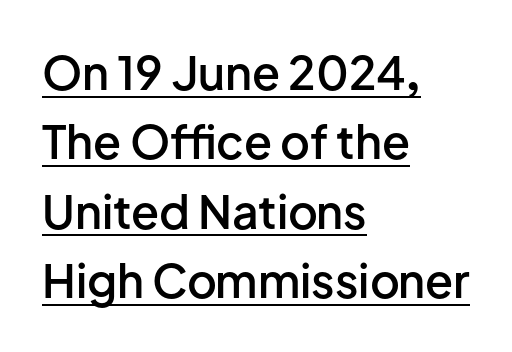
In terms of posture, this sample is upright. Standard letterfit; no display-style spreading of the glyphs. Which margin do the lines hug? The left one — the right edge is uneven. Nothing sits at the stroke ends, so this counts as sans-serif. The letters advance in unequal steps, a hallmark of proportional type. A typesetter would call this leading conventional body-copy spacing.
